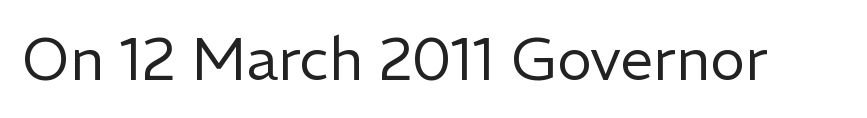
{"serif": "no", "italic": "no", "bold": "no", "weight": "regular", "width": "normal", "stroke_contrast": "low", "x_height": "medium", "monospaced": "no", "underline": "no", "letter_spacing": "normal", "letter_spacing_em": 0.0, "glyph_px": 59}
